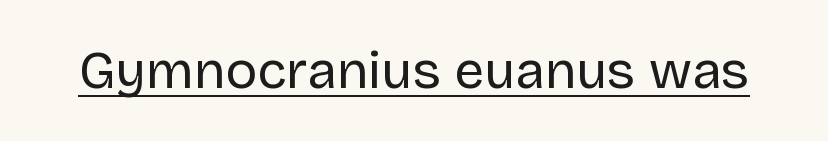
Caption: standard tracking, unaltered. A roman cut, with each character standing at attention. Vertical stems look standard width or narrower in stroke. Underlined type. This sample has the flowing, uneven cadence of proportional lettering. The font family rendered here belongs to the sans-serif group.
